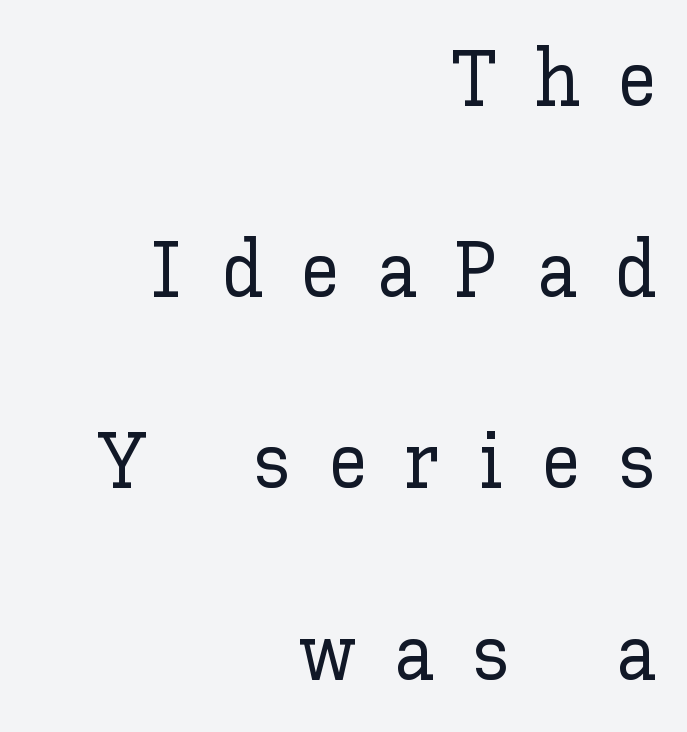
The image shows 79 px text type, upright; set right-aligned, loose line spacing (2.42x), unusually wide letter spacing (+0.48 em), not underlined; low stroke contrast and a medium x-height.
